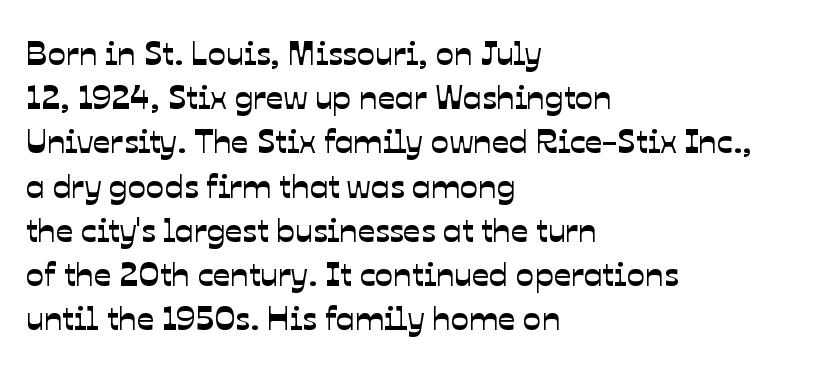
The image shows 34 px sans-serif type; set left-aligned, normal line spacing (1.3x), normal letter spacing, not underlined; low stroke contrast and a medium x-height.
